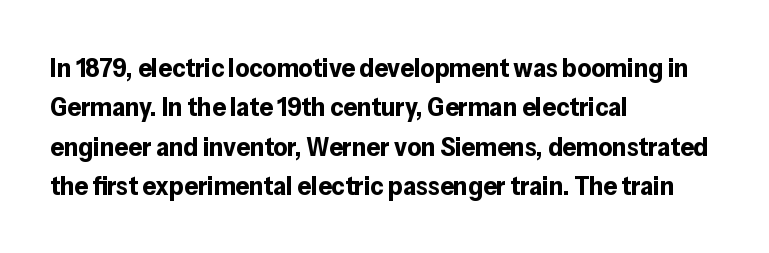
The image shows 27 px bold type, upright; set left-aligned, normal line spacing (1.46x), normal letter spacing, not underlined.
